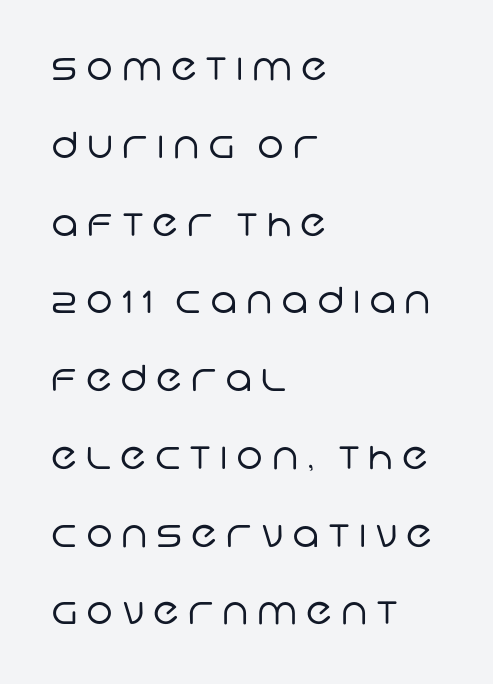
Compared with a typical body face, this is equally light or lighter still. The gaps between neighbouring characters are conspicuously large. Bare-footed words on every line. Is the block centered? No — it sits flush against the left margin. The line-height multiplier appears high, well above default. These lines are composed in type without serifs.
